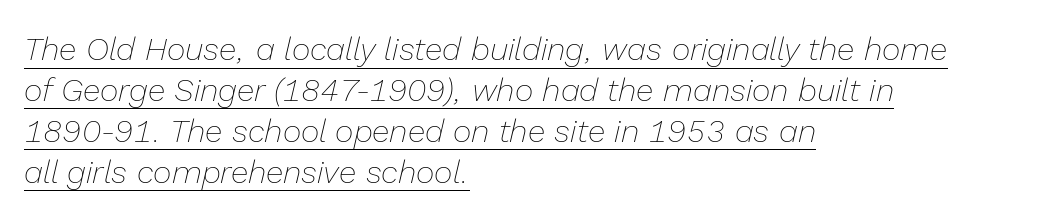
The image shows 32 px thin type, italic (leaning right); set left-aligned, normal line spacing (1.28x), normal letter spacing, underlined; low stroke contrast and a medium x-height.
